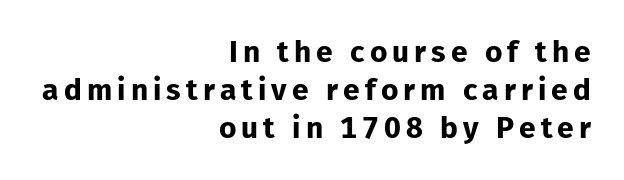
Q: Is the text bold? A: Yes.
Q: Is the text italic (slanted)? A: No, it is upright.
Q: Is the typeface a serif or a sans-serif typeface? A: Sans-serif.
Q: Is the text underlined? A: No.
Q: How is the paragraph aligned? A: Right-aligned.
Q: Is the spacing between lines tight, normal or loose? A: Normal.
Q: Width (condensed, normal, or wide)? A: Normal.
Q: Stroke contrast? A: Low.
Q: x-height? A: Medium.
Q: Monospaced? A: No.
